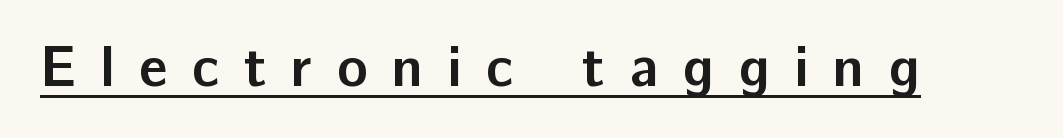
Underline: present. The font's upright variant was chosen for this text. The tracking jumps out immediately: characters are airy and widely separated. What weight is shown? A full bold with thick strokes. Note the varied advance widths — an 'i' is clearly narrower than an 'm'. Is this a sans? Yes — the strokes have no serifs.
